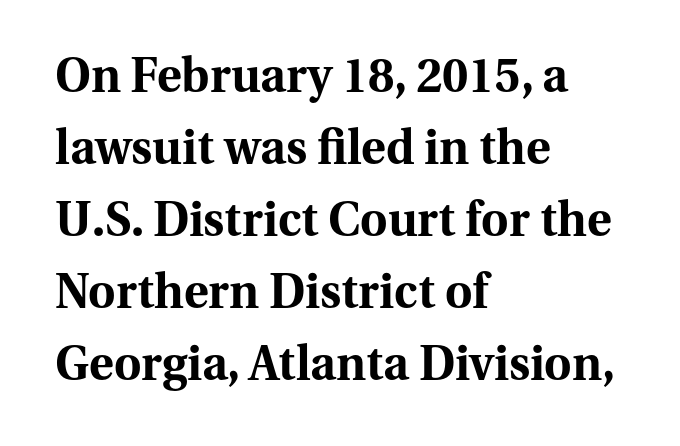
Note the varied advance widths — an 'i' is clearly narrower than an 'm'. Each word holds together tightly as a unit, with standard inter-letter gaps. These lines are set flush left with a ragged right edge. Compared with an ordinary text face, these strokes are far heavier — a full bold.
